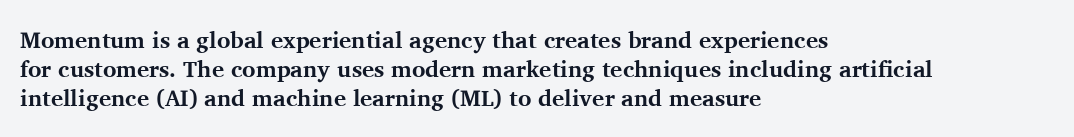
The typography opts for an upright posture over an oblique one. What weight is shown? A full bold with thick strokes. How would I describe the line gaps? Plain and ordinary. Each line starts at the same left margin while the right side varies.
